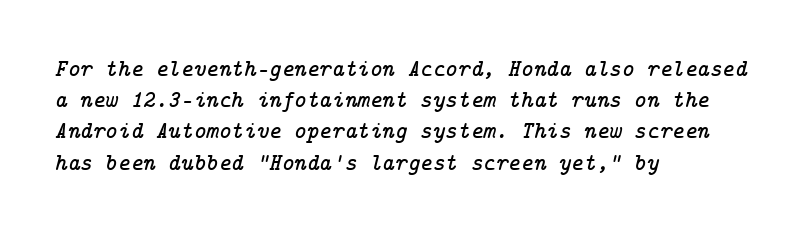
The designer left line spacing at the default. Tracking value appears to be zero — textbook default spacing. Style check: oblique. The ragged edge is on the right, which tells us the setting is flush left. Just letters on the line, the space beneath them empty.
